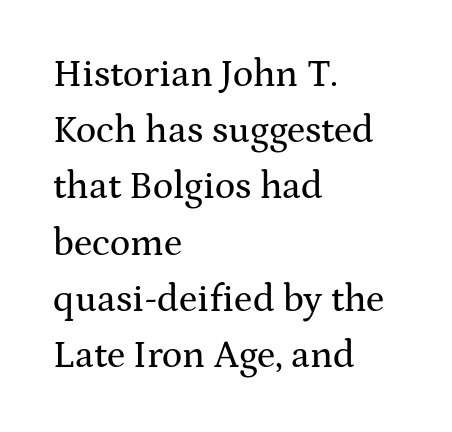
{"serif": "yes", "italic": "no", "width": "wide", "stroke_contrast": "medium", "x_height": "medium", "monospaced": "no", "underline": "no", "align": "left", "line_spacing": "normal", "line_spacing_ratio": 1.48, "letter_spacing": "normal", "letter_spacing_em": 0.0, "glyph_px": 38}
